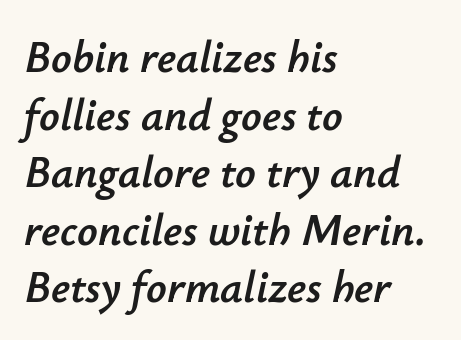
{"italic": "yes", "lean": "right", "slant_degrees": 12, "width": "normal", "stroke_contrast": "low", "x_height": "small", "monospaced": "no", "underline": "no", "align": "left", "line_spacing": "normal", "line_spacing_ratio": 1.28, "letter_spacing": "normal", "letter_spacing_em": 0.0, "glyph_px": 45}
